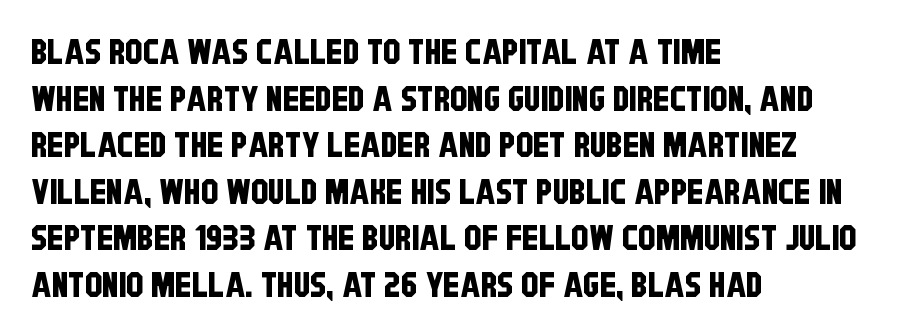
{"serif": "no", "width": "condensed", "stroke_contrast": "low", "x_height": "large", "monospaced": "no", "underline": "no", "align": "left", "line_spacing": "normal", "line_spacing_ratio": 1.33, "letter_spacing": "normal", "letter_spacing_em": 0.0, "glyph_px": 35}
